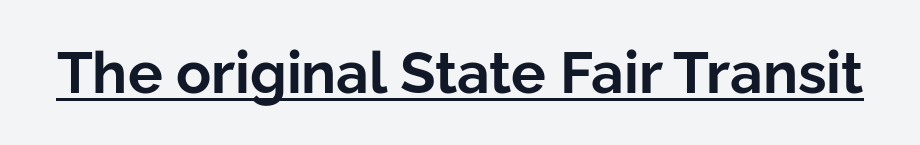
Q: Is the text bold? A: Yes.
Q: Is the text italic (slanted)? A: No, it is upright.
Q: Is the typeface a serif or a sans-serif typeface? A: Sans-serif.
Q: Is the text underlined? A: Yes.
Q: Is the spacing between letters normal or unusually wide? A: Normal.
Q: Width (condensed, normal, or wide)? A: Normal.
Q: Stroke contrast? A: Low.
Q: x-height? A: Medium.
Q: Monospaced? A: No.
